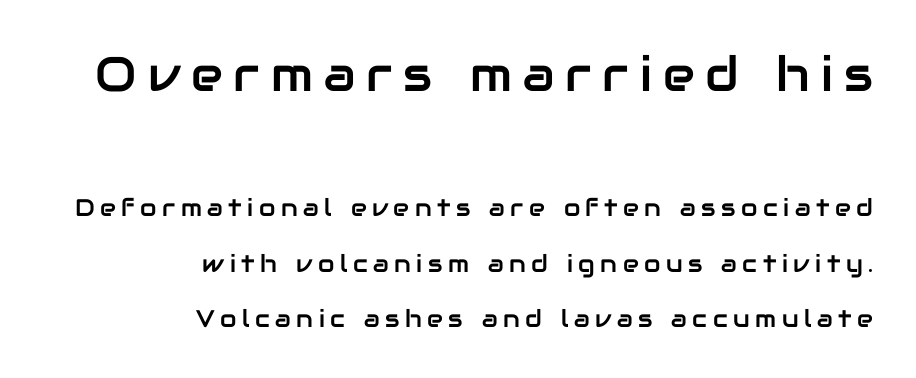
{"serif": "no", "italic": "no", "width": "normal", "stroke_contrast": "low", "x_height": "medium", "monospaced": "no", "underline": "no", "align": "right", "line_spacing": "loose", "line_spacing_ratio": 2.31, "letter_spacing": "wide", "letter_spacing_em": 0.23, "larger_block": "first", "size_ratio": 2.0, "glyph_px": 48}
